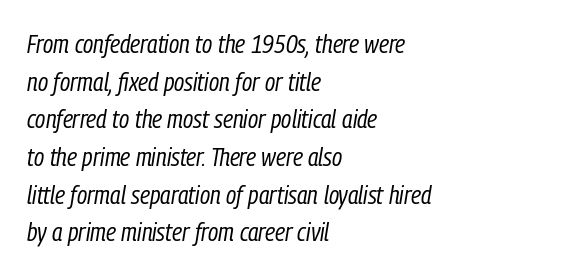
Teacher's note: observe the even left margin — that is flush-left alignment. Unmarked baselines from the first word to the last. Evenly set lines give the paragraph a standard silhouette. The weight tops out at a normal text grade.
